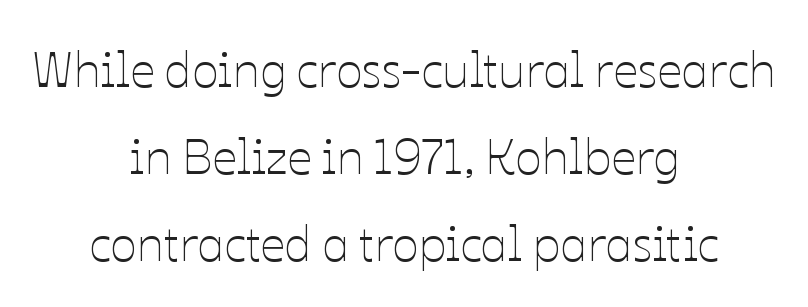
The image shows 49 px thin type, upright; set centered, line spacing 1.78x, normal letter spacing, not underlined; low stroke contrast and a medium x-height.
